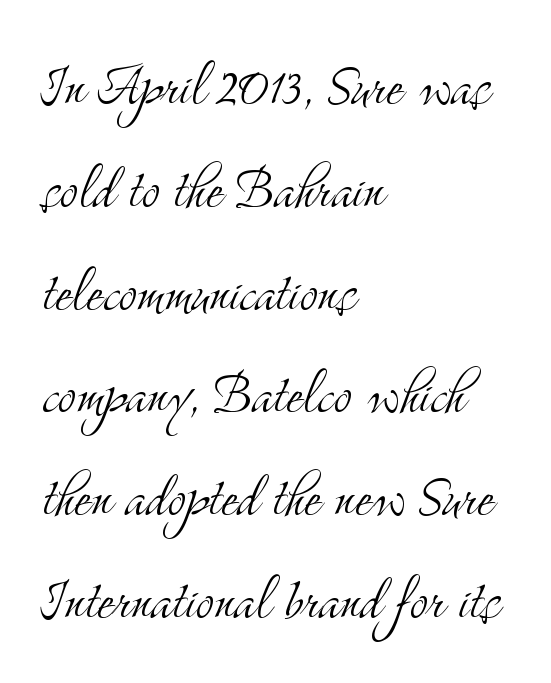
Spacing between characters is what you'd get straight out of the box. Vertical stems look standard width or narrower in stroke. Horizontally, the lines are justified to the leading edge only.
